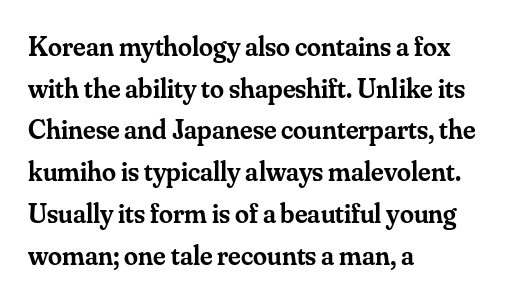
{"serif": "yes", "italic": "no", "bold": "semi", "weight": "semibold", "width": "normal", "stroke_contrast": "medium", "x_height": "small", "monospaced": "no", "underline": "no", "align": "left", "line_spacing": "normal", "line_spacing_ratio": 1.49, "letter_spacing": "normal", "letter_spacing_em": 0.0, "glyph_px": 28}
